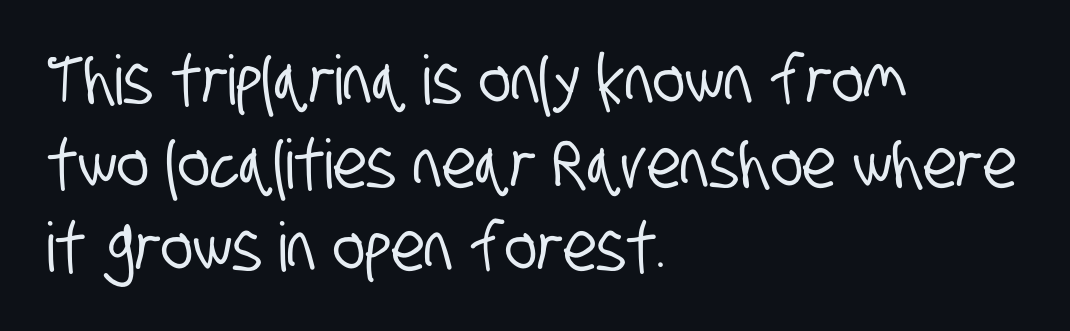
Q: Is the typeface a serif or a sans-serif typeface? A: Sans-serif.
Q: Is the text underlined? A: No.
Q: How is the paragraph aligned? A: Left-aligned.
Q: Is the spacing between letters normal or unusually wide? A: Normal.
Q: Width (condensed, normal, or wide)? A: Condensed.
Q: Stroke contrast? A: Low.
Q: x-height? A: Large.
Q: Monospaced? A: No.
